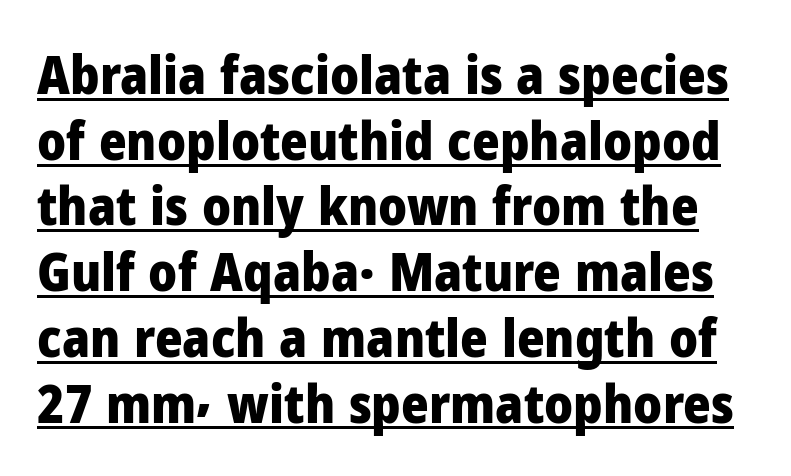
Q: Is the text bold? A: Yes.
Q: Is the text italic (slanted)? A: No, it is upright.
Q: Is the typeface a serif or a sans-serif typeface? A: Sans-serif.
Q: Is the text underlined? A: Yes.
Q: Is the spacing between letters normal or unusually wide? A: Normal.
Q: Width (condensed, normal, or wide)? A: Normal.
Q: Stroke contrast? A: Low.
Q: x-height? A: Medium.
Q: Monospaced? A: No.
